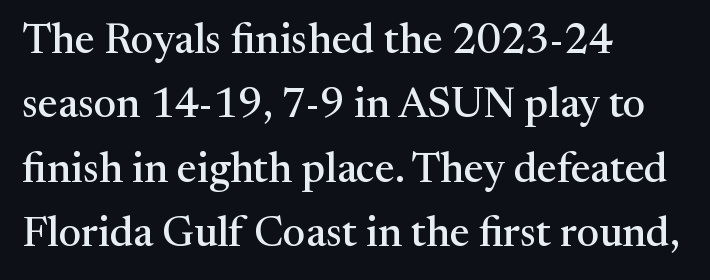
{"serif": "yes", "italic": "no", "width": "normal", "stroke_contrast": "medium", "x_height": "medium", "monospaced": "no", "underline": "no", "align": "left", "line_spacing": "normal", "line_spacing_ratio": 1.53, "letter_spacing": "normal", "letter_spacing_em": 0.0, "glyph_px": 42}
